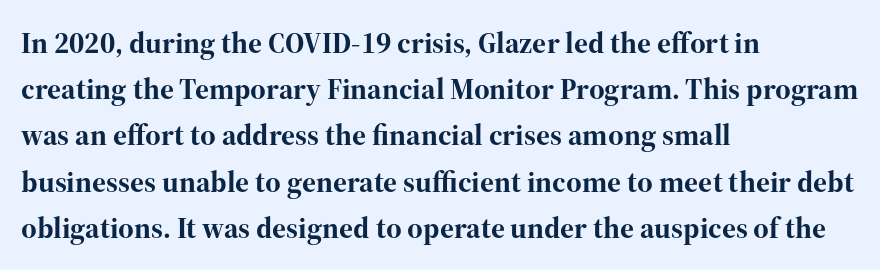
Q: Is the text bold? A: Yes.
Q: Is the text italic (slanted)? A: No, it is upright.
Q: Is the typeface a serif or a sans-serif typeface? A: Serif.
Q: Is the text underlined? A: No.
Q: How is the paragraph aligned? A: Left-aligned.
Q: Is the spacing between letters normal or unusually wide? A: Normal.
Q: Is the spacing between lines tight, normal or loose? A: Normal.
Q: Width (condensed, normal, or wide)? A: Normal.
Q: Stroke contrast? A: High.
Q: x-height? A: Medium.
Q: Monospaced? A: No.
